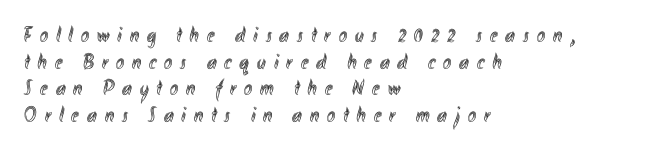
Beneath every word, the page is bare. Is the letter spacing exaggerated? Yes — the characters are pushed far apart. The rendering anchors every line to the left-hand side.
